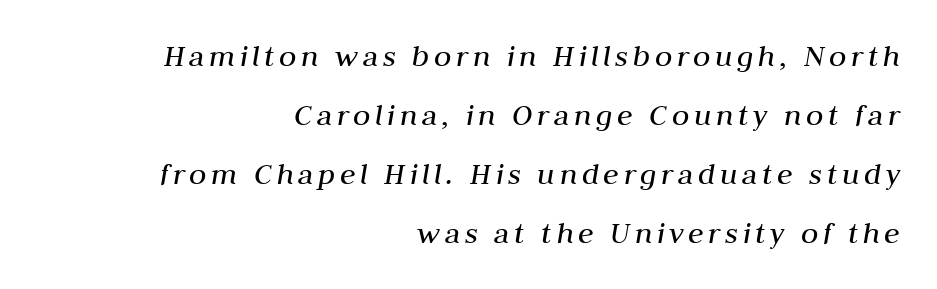
{"italic": "yes", "lean": "right", "slant_degrees": 10, "bold": "no", "weight": "regular", "width": "normal", "stroke_contrast": "medium", "x_height": "medium", "monospaced": "no", "underline": "no", "align": "right", "line_spacing_ratio": 1.84, "glyph_px": 32}
